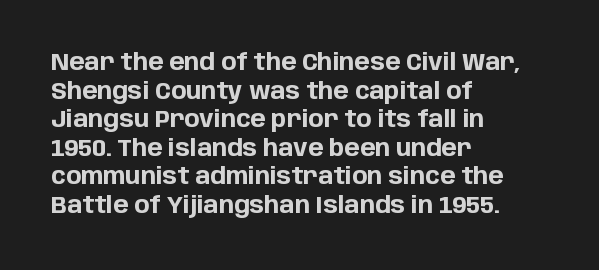
The image shows 23 px bold type, upright; set left-aligned, line spacing 1.24x, normal letter spacing, not underlined.
